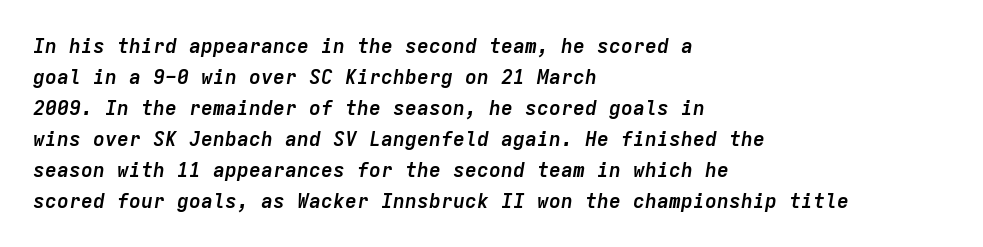
Evenly set lines give the paragraph a standard silhouette. Does extra space separate the letters? No, they use regular spacing. Layout note: lines flush left. You can tell it's italic because the verticals aren't actually vertical. The sample has been set heavy, in full bold.
